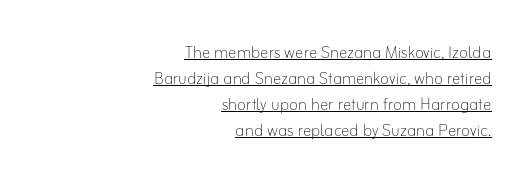
{"italic": "no", "bold": "no", "underline": "yes", "align": "right", "line_spacing_ratio": 1.24, "letter_spacing": "normal", "letter_spacing_em": 0.0, "glyph_px": 21}
